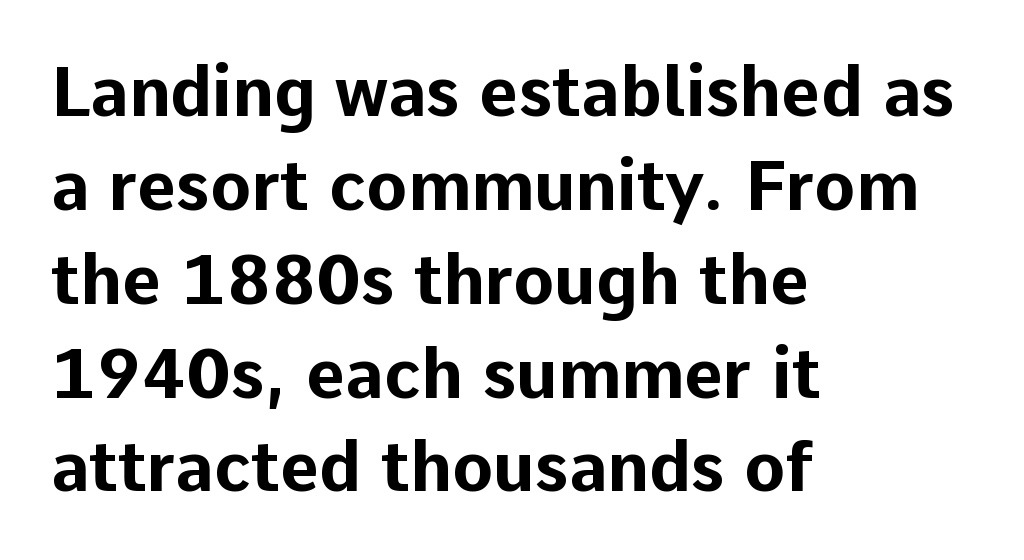
Q: Is the text bold? A: Yes.
Q: Is the text italic (slanted)? A: No, it is upright.
Q: Is the typeface a serif or a sans-serif typeface? A: Sans-serif.
Q: Is the text underlined? A: No.
Q: How is the paragraph aligned? A: Left-aligned.
Q: Is the spacing between letters normal or unusually wide? A: Normal.
Q: Is the spacing between lines tight, normal or loose? A: Normal.
Q: Width (condensed, normal, or wide)? A: Normal.
Q: Stroke contrast? A: Low.
Q: x-height? A: Medium.
Q: Monospaced? A: No.
